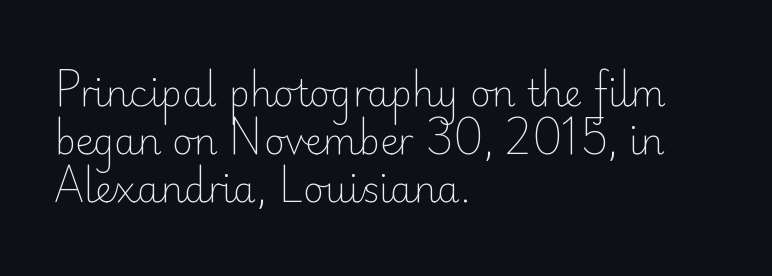
The image shows 36 px light sans-serif type, upright; set left-aligned, normal line spacing (1.34x), normal letter spacing, not underlined; low stroke contrast and a small x-height.
